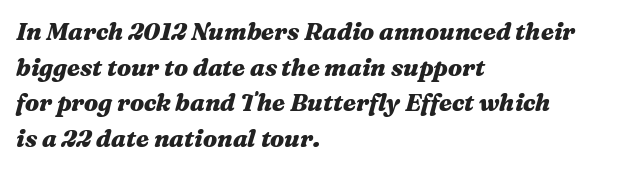
The image shows 24 px bold type, italic (leaning right); set left-aligned, normal line spacing (1.48x), normal letter spacing, not underlined.
